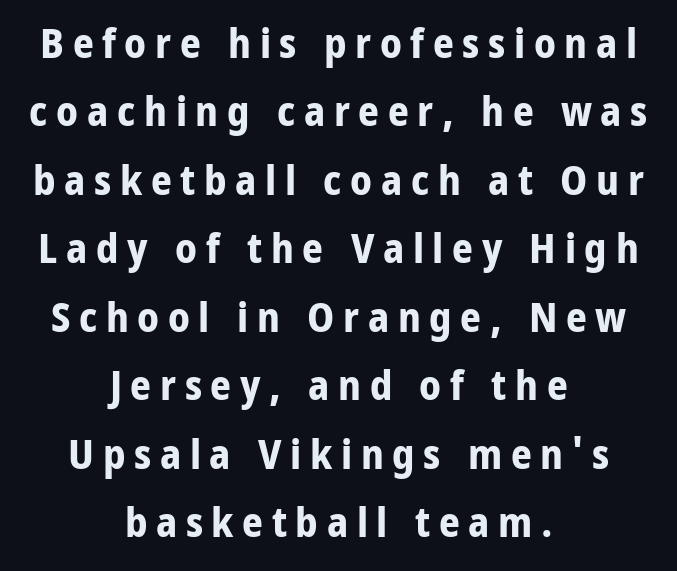
The image shows 41 px bold, condensed sans-serif type, upright; set centered, normal line spacing (1.67x), unusually wide letter spacing (+0.21 em), not underlined; low stroke contrast and a large x-height.
